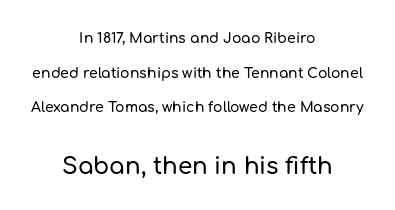
{"italic": "no", "underline": "no", "align": "center", "line_spacing": "loose", "line_spacing_ratio": 2.48, "letter_spacing": "normal", "letter_spacing_em": 0.0, "larger_block": "second", "size_ratio": 1.64, "glyph_px": 23}
